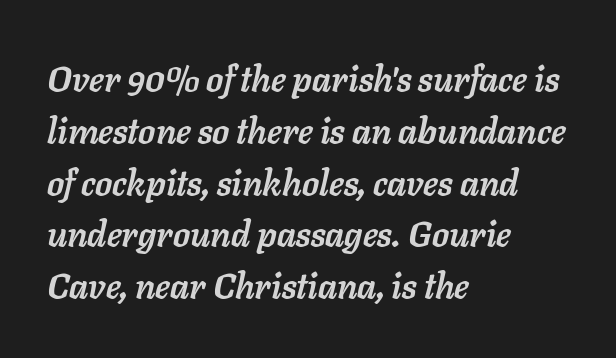
Q: Is the text bold? A: Yes.
Q: Is the text italic (slanted)? A: Yes, it leans right by about 11 degrees.
Q: Is the text underlined? A: No.
Q: How is the paragraph aligned? A: Left-aligned.
Q: Is the spacing between letters normal or unusually wide? A: Normal.
Q: Is the spacing between lines tight, normal or loose? A: Normal.
Q: Width (condensed, normal, or wide)? A: Normal.
Q: Stroke contrast? A: Low.
Q: x-height? A: Medium.
Q: Monospaced? A: No.
